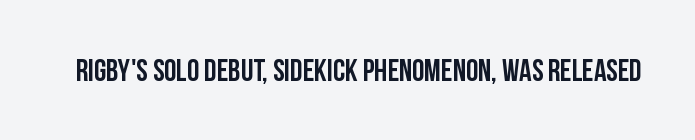
Q: Is the text italic (slanted)? A: No, it is upright.
Q: Is the typeface a serif or a sans-serif typeface? A: Sans-serif.
Q: Is the text underlined? A: No.
Q: Is the spacing between letters normal or unusually wide? A: Normal.
Q: Width (condensed, normal, or wide)? A: Condensed.
Q: Stroke contrast? A: Low.
Q: x-height? A: Large.
Q: Monospaced? A: No.
